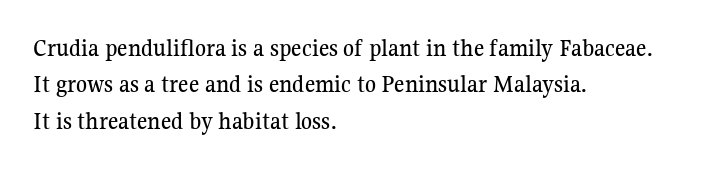
{"italic": "no", "underline": "no", "align": "left", "line_spacing": "normal", "line_spacing_ratio": 1.46, "letter_spacing": "normal", "letter_spacing_em": 0.0, "glyph_px": 25}
